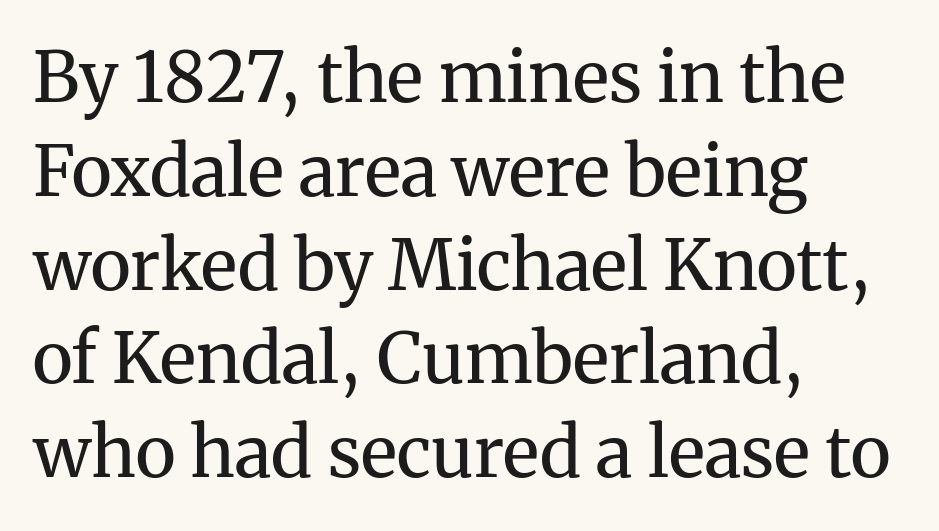
The gaps between neighbouring characters are ordinary and unremarkable. Check under the words: just untouched page. Line starts are locked; line ends wander. Upright lettering throughout. Vertical stems look standard width or narrower in stroke.
